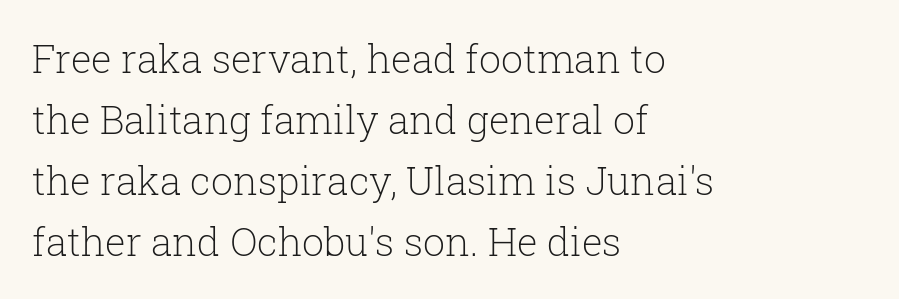
{"serif": "yes", "italic": "no", "bold": "no", "weight": "light", "width": "normal", "stroke_contrast": "low", "x_height": "medium", "monospaced": "no", "underline": "no", "align": "left", "line_spacing": "normal", "line_spacing_ratio": 1.56, "letter_spacing": "normal", "letter_spacing_em": 0.0, "glyph_px": 39}
